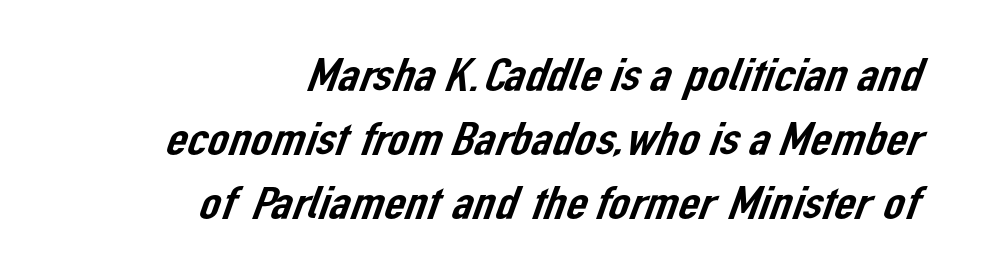
The image shows 47 px sans-serif type; set right-aligned, normal line spacing (1.36x), normal letter spacing, not underlined; low stroke contrast and a medium x-height.
